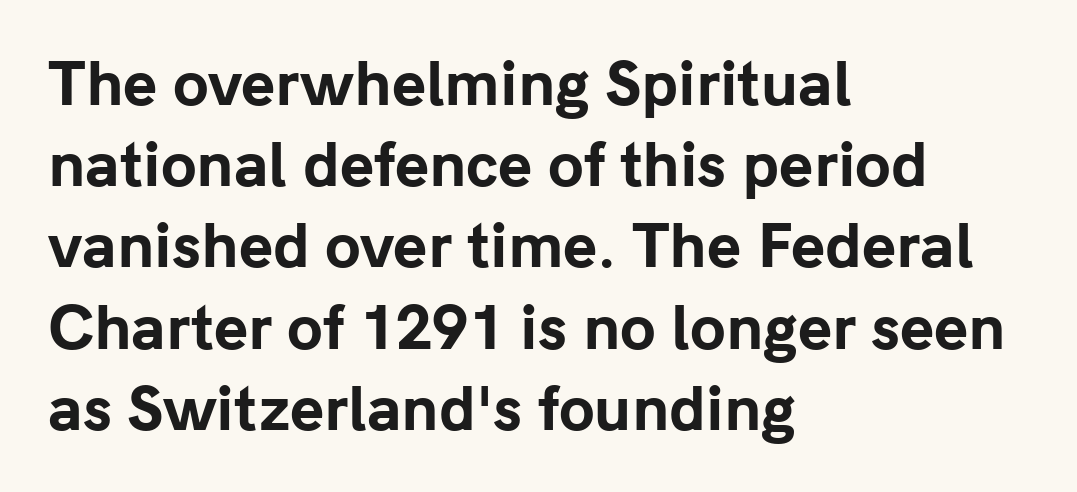
A classic flush-left, rag-right setting is used for this passage. This rendering employs a face without finishing strokes, i.e., a sans-serif. Just letters on the line, the space beneath them empty. Here the designer chose a conventional face with non-uniform glyph widths. Designer's note — italics off, roman on.
